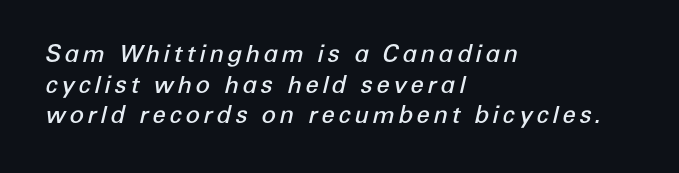
Q: Is the text bold? A: Semi-bold.
Q: Is the text italic (slanted)? A: Yes, it leans right by about 12 degrees.
Q: Is the text underlined? A: No.
Q: How is the paragraph aligned? A: Left-aligned.
Q: Is the spacing between lines tight, normal or loose? A: Normal.
